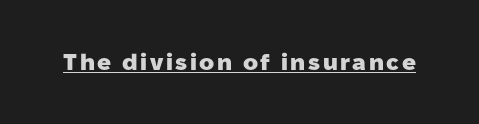
These characters rest on top of a visible drawn line. Caption: bold face, heavy strokes. No italicization has been applied; the sample stays upright.
